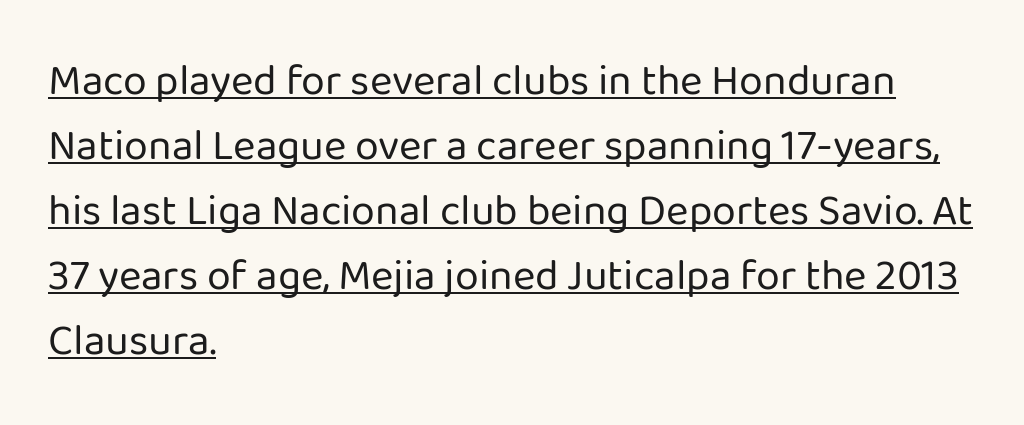
The image shows 43 px regular-weight sans-serif type, upright; set left-aligned, normal line spacing (1.51x), normal letter spacing, underlined; low stroke contrast and a medium x-height.
